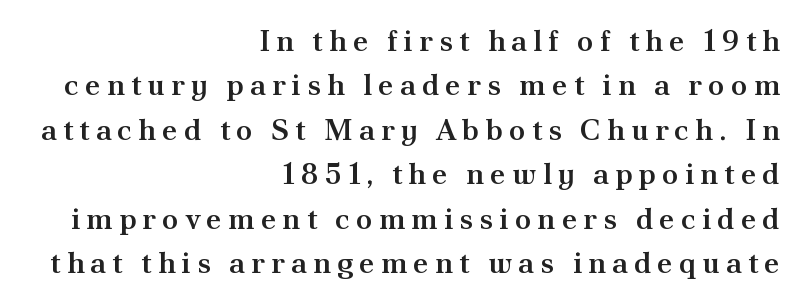
The image shows 30 px semibold serif type, upright; set right-aligned, normal line spacing (1.48x), unusually wide letter spacing (+0.2 em), not underlined; medium stroke contrast and a small x-height.
